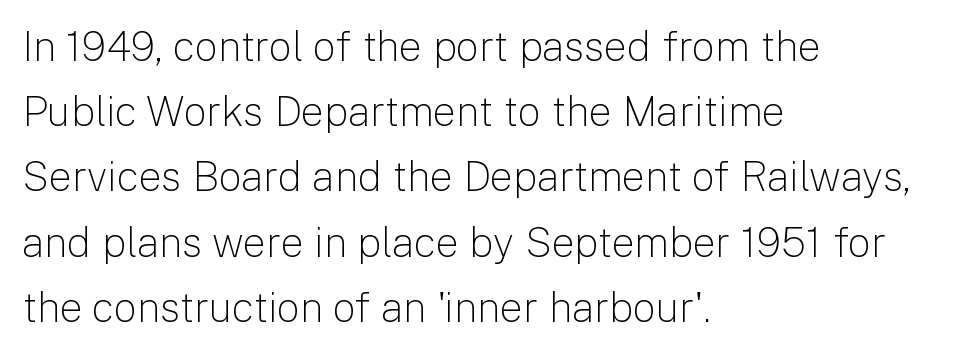
{"serif": "no", "italic": "no", "bold": "no", "weight": "light", "width": "normal", "stroke_contrast": "low", "x_height": "medium", "monospaced": "no", "underline": "no", "align": "left", "line_spacing": "normal", "line_spacing_ratio": 1.59, "letter_spacing": "normal", "letter_spacing_em": 0.0, "glyph_px": 41}
